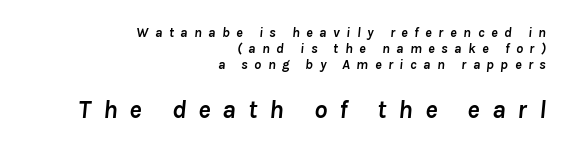
The image shows 26 px bold type, italic (leaning right); set right-aligned, line spacing 1.16x, unusually wide letter spacing (+0.46 em), not underlined; the second (bottom) block is 1.86x larger.
